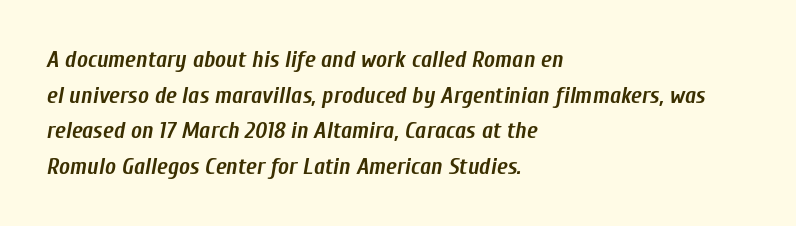
Q: Is the text bold? A: Yes.
Q: Is the text italic (slanted)? A: Yes, it leans right by about 10 degrees.
Q: Is the text underlined? A: No.
Q: How is the paragraph aligned? A: Left-aligned.
Q: Is the spacing between letters normal or unusually wide? A: Normal.
Q: Is the spacing between lines tight, normal or loose? A: Normal.
